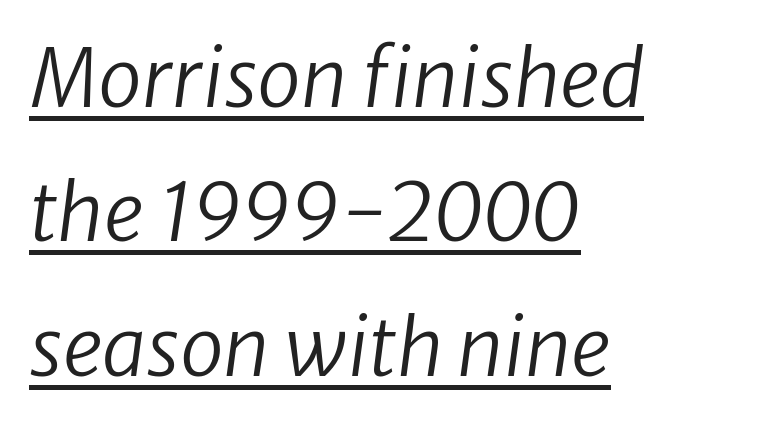
{"italic": "yes", "lean": "right", "slant_degrees": 8, "bold": "no", "weight": "regular", "width": "normal", "stroke_contrast": "low", "x_height": "medium", "monospaced": "no", "underline": "yes", "align": "left", "line_spacing": "normal", "line_spacing_ratio": 1.7, "letter_spacing": "normal", "letter_spacing_em": 0.0, "glyph_px": 79}
